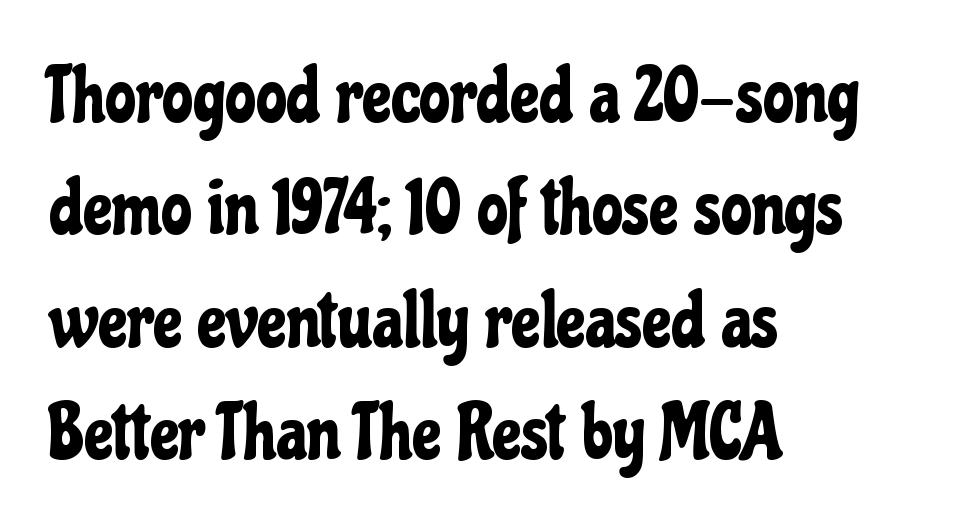
{"serif": "no", "italic": "no", "width": "condensed", "stroke_contrast": "low", "x_height": "medium", "monospaced": "no", "underline": "no", "align": "left", "line_spacing": "normal", "line_spacing_ratio": 1.44, "letter_spacing": "normal", "letter_spacing_em": 0.0, "glyph_px": 78}
